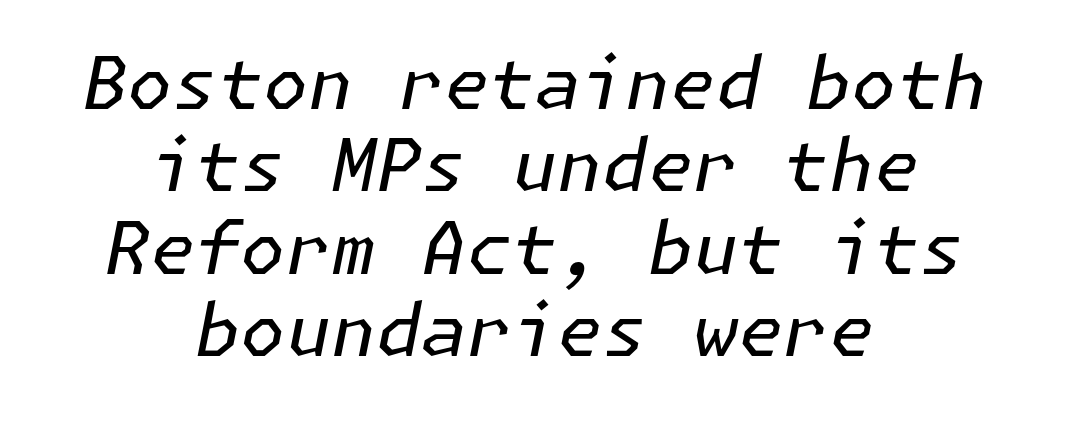
Q: Is the text bold? A: No.
Q: Is the text italic (slanted)? A: Yes, it leans right by about 11 degrees.
Q: Is the text underlined? A: No.
Q: How is the paragraph aligned? A: Centered.
Q: Is the spacing between letters normal or unusually wide? A: Normal.
Q: Is the spacing between lines tight, normal or loose? A: Tight.
Q: Width (condensed, normal, or wide)? A: Normal.
Q: Stroke contrast? A: Low.
Q: x-height? A: Medium.
